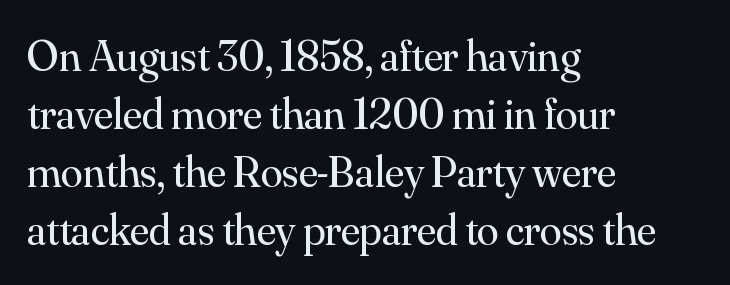
Q: Is the text bold? A: No.
Q: Is the text italic (slanted)? A: No, it is upright.
Q: Is the typeface a serif or a sans-serif typeface? A: Serif.
Q: Is the text underlined? A: No.
Q: How is the paragraph aligned? A: Left-aligned.
Q: Is the spacing between letters normal or unusually wide? A: Normal.
Q: Is the spacing between lines tight, normal or loose? A: Normal.
Q: Width (condensed, normal, or wide)? A: Normal.
Q: Stroke contrast? A: Medium.
Q: x-height? A: Small.
Q: Monospaced? A: No.
